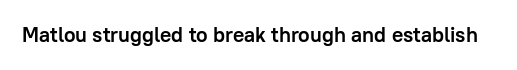
Q: Is the text bold? A: Yes.
Q: Is the text italic (slanted)? A: No, it is upright.
Q: Is the text underlined? A: No.
Q: Is the spacing between letters normal or unusually wide? A: Normal.
